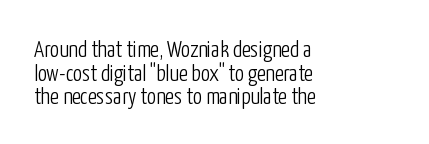
The leading is snug, giving the passage a crowded texture. The font sits on the lighter half of the weight spectrum, regular included. The text block is weighted toward the left margin, trailing off unevenly rightward. Does the lettering tilt? It doesn't — this is upright.
